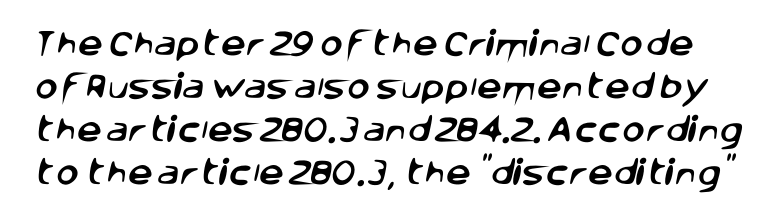
Q: Is the typeface a serif or a sans-serif typeface? A: Sans-serif.
Q: Is the text underlined? A: No.
Q: Is the spacing between letters normal or unusually wide? A: Normal.
Q: Is the spacing between lines tight, normal or loose? A: Normal.
Q: Width (condensed, normal, or wide)? A: Normal.
Q: Stroke contrast? A: Low.
Q: x-height? A: Large.
Q: Monospaced? A: No.
